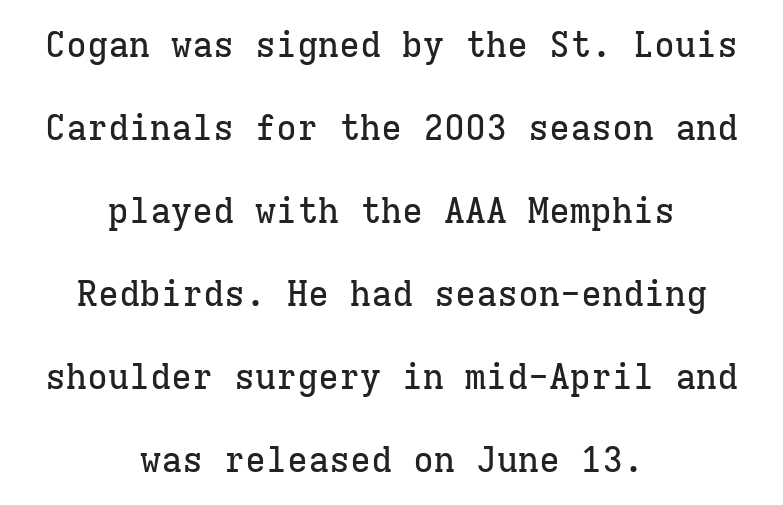
The image shows 35 px serif type, upright, monospaced; set centered, loose line spacing (2.37x), normal letter spacing, not underlined; low stroke contrast and a medium x-height.
